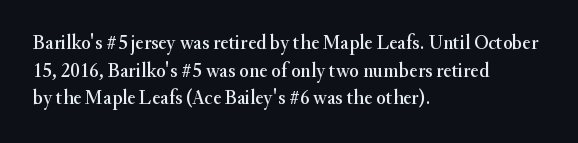
Q: Is the text italic (slanted)? A: No, it is upright.
Q: Is the text underlined? A: No.
Q: How is the paragraph aligned? A: Left-aligned.
Q: Is the spacing between letters normal or unusually wide? A: Normal.
Q: Is the spacing between lines tight, normal or loose? A: Normal.
